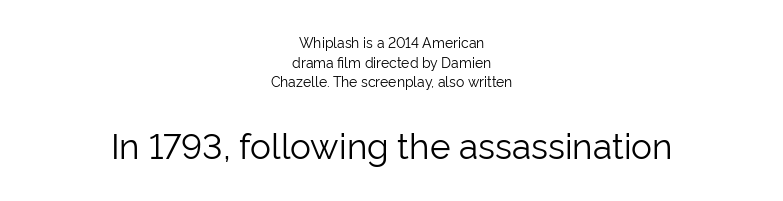
The image shows 35 px light sans-serif type, upright; set centered, normal line spacing (1.41x), normal letter spacing, not underlined; the second (bottom) block is 2.5x larger; low stroke contrast and a medium x-height.
